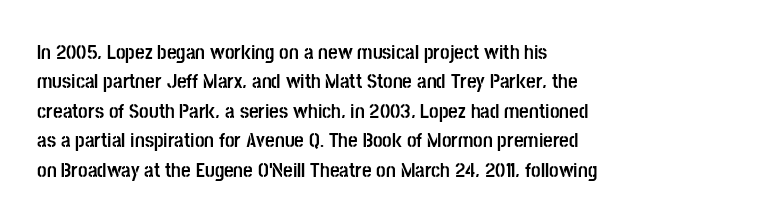
The image shows 21 px bold type, upright; set left-aligned, normal line spacing (1.4x), normal letter spacing, not underlined.
